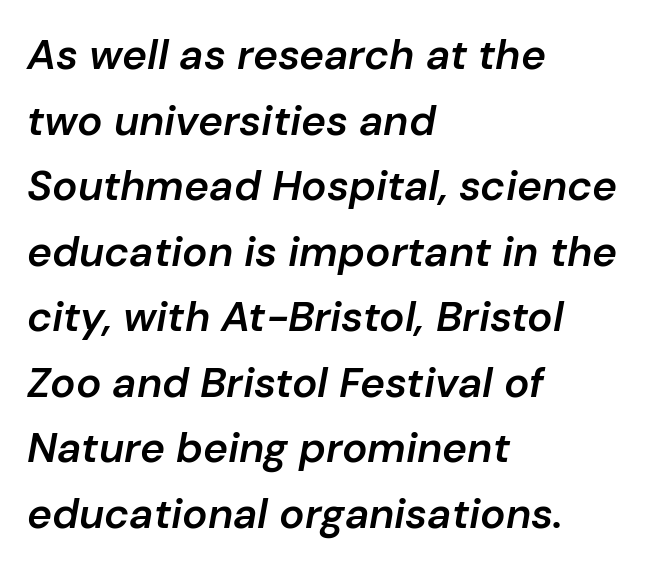
The image shows 42 px semibold type, italic (leaning right); set left-aligned, normal line spacing (1.56x), normal letter spacing, not underlined; low stroke contrast and a medium x-height.
